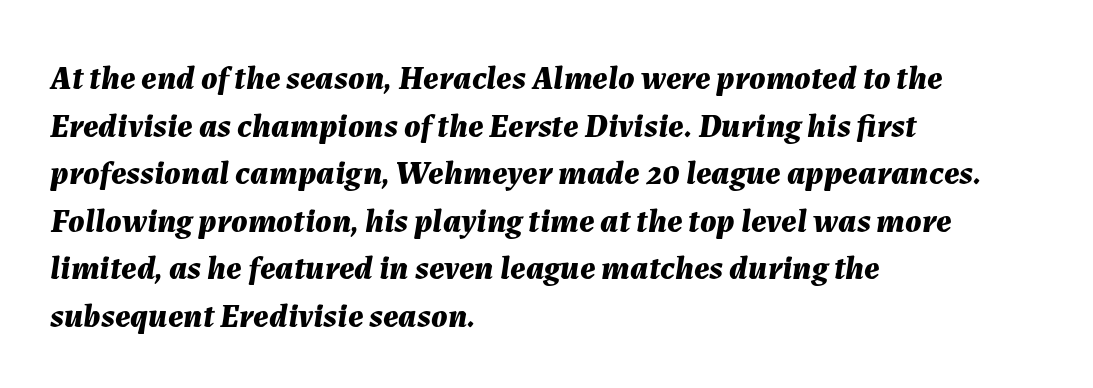
The image shows 34 px bold type, italic (leaning right); set left-aligned, normal line spacing (1.4x), normal letter spacing, not underlined; medium stroke contrast and a medium x-height.
